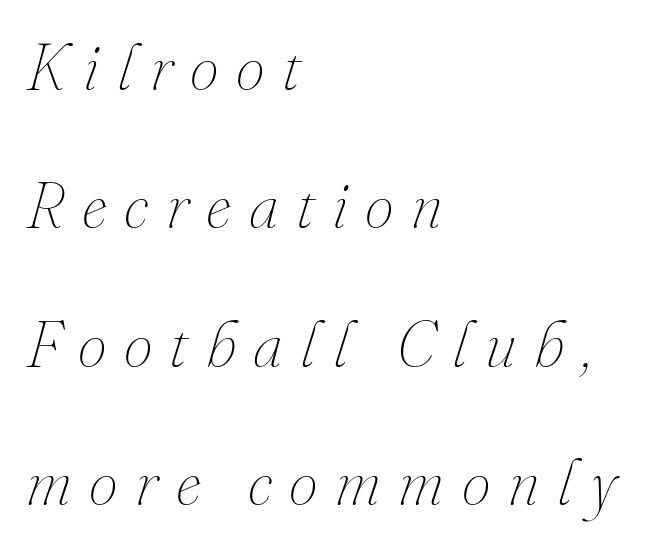
Q: Is the text bold? A: No.
Q: Is the text italic (slanted)? A: Yes, it leans right by about 16 degrees.
Q: Is the text underlined? A: No.
Q: How is the paragraph aligned? A: Left-aligned.
Q: Is the spacing between letters normal or unusually wide? A: Unusually wide.
Q: Is the spacing between lines tight, normal or loose? A: Loose.
Q: Width (condensed, normal, or wide)? A: Normal.
Q: Stroke contrast? A: Medium.
Q: x-height? A: Small.
Q: Monospaced? A: No.
